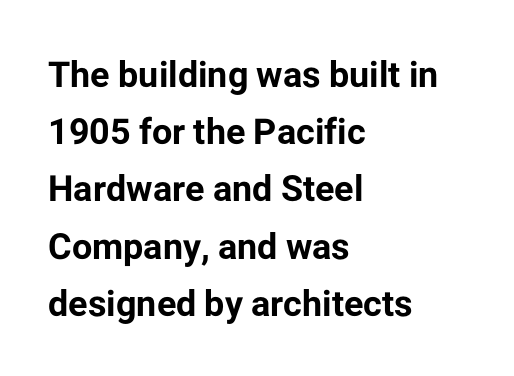
Q: Is the text bold? A: Yes.
Q: Is the text italic (slanted)? A: No, it is upright.
Q: Is the typeface a serif or a sans-serif typeface? A: Sans-serif.
Q: Is the text underlined? A: No.
Q: How is the paragraph aligned? A: Left-aligned.
Q: Is the spacing between letters normal or unusually wide? A: Normal.
Q: Is the spacing between lines tight, normal or loose? A: Normal.
Q: Width (condensed, normal, or wide)? A: Normal.
Q: Stroke contrast? A: Low.
Q: x-height? A: Medium.
Q: Monospaced? A: No.
